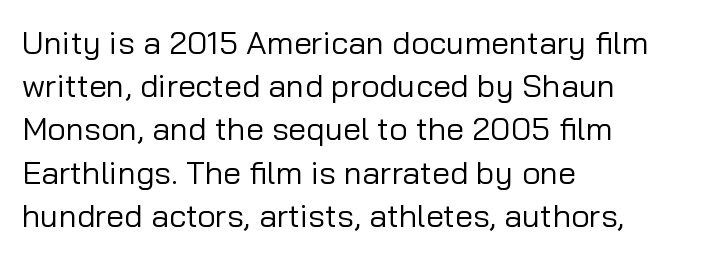
The image shows 32 px regular-weight sans-serif type, upright; set left-aligned, normal line spacing (1.35x), normal letter spacing, not underlined; low stroke contrast and a medium x-height.
